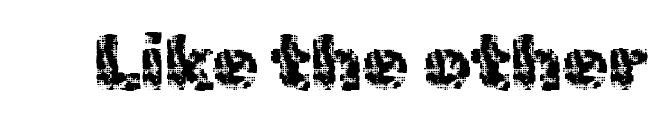
The image shows 75 px regular-weight sans-serif type, upright; set normal letter spacing, not underlined; a medium x-height.
